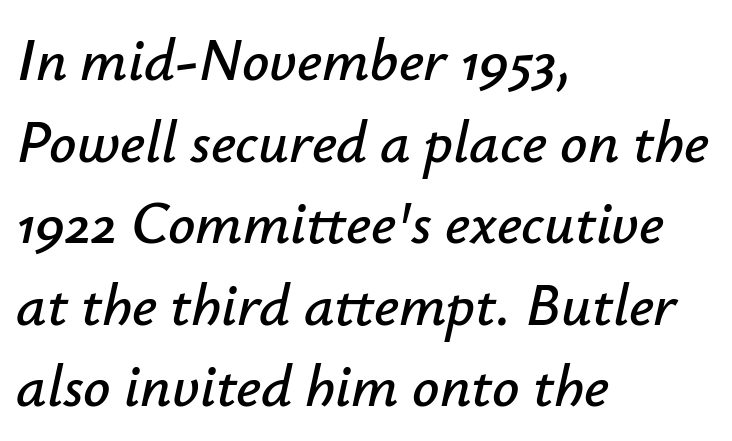
The image shows 60 px text type, italic (leaning right); set left-aligned, normal line spacing (1.36x), normal letter spacing, not underlined; low stroke contrast and a small x-height.
